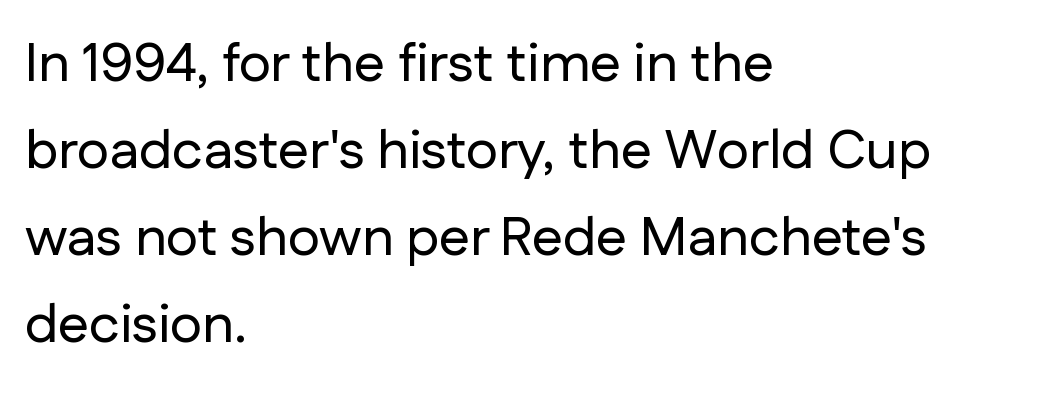
The line texture is even and compact thanks to regular tracking. Nope, not italic — everything's standing straight. What's the leading like? Ordinary, nothing unusual. A bare baseline throughout the passage.
